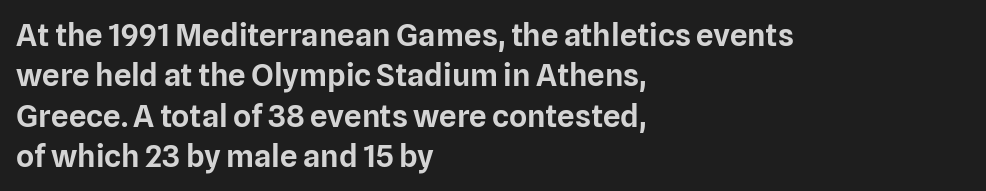
Tracking here is standard; glyphs follow each other at the usual distance. This is the regular roman posture of the typeface. The lines in this sample share a left origin and differ only in where they stop. Think of a printed novel: that variable character pitch is what you see here. The passage shown is typeset with a sans-serif family. In terms of leading, this rendering sits right in the middle.
